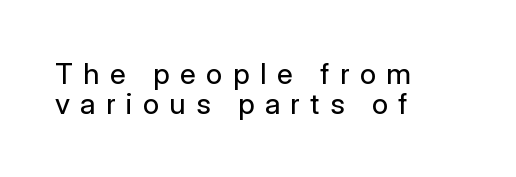
{"serif": "no", "italic": "no", "bold": "no", "weight": "regular", "width": "normal", "stroke_contrast": "low", "x_height": "medium", "monospaced": "no", "underline": "no", "align": "left", "line_spacing": "tight", "line_spacing_ratio": 1.05, "letter_spacing": "wide", "letter_spacing_em": 0.36, "glyph_px": 29}
